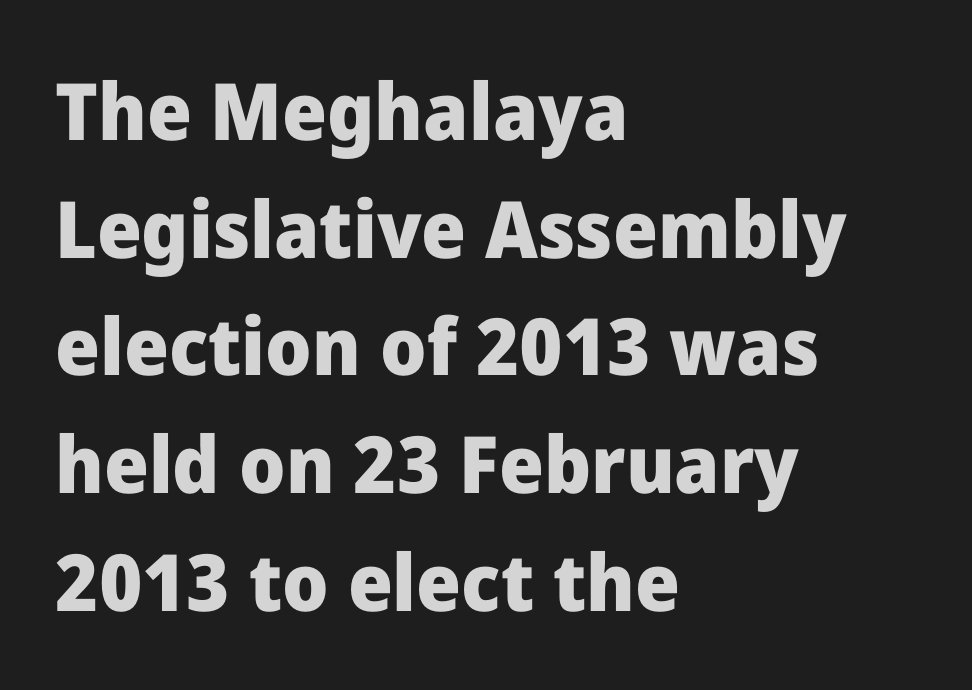
The image shows 79 px heavy sans-serif type, upright; set left-aligned, normal line spacing (1.49x), normal letter spacing, not underlined; low stroke contrast and a medium x-height.
